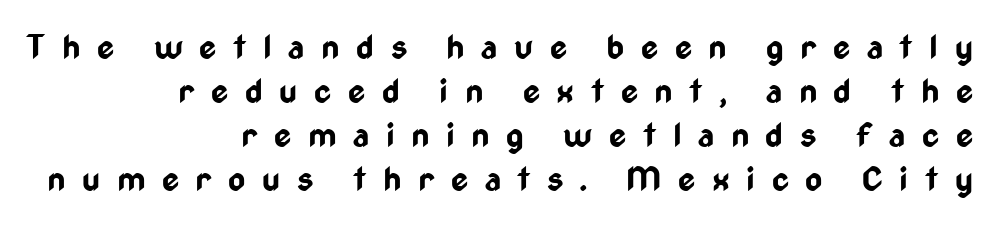
The image shows 33 px bold, condensed sans-serif type, upright; set right-aligned, normal line spacing (1.33x), unusually wide letter spacing (+0.5 em), not underlined; low stroke contrast and a medium x-height.
